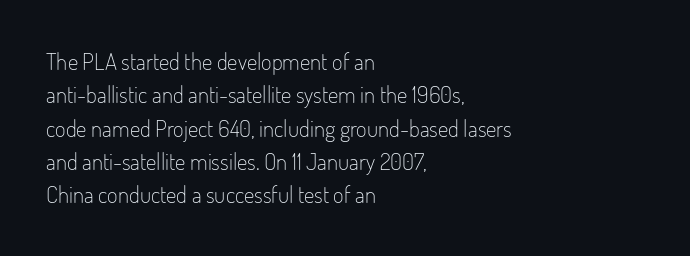
Q: Is the text bold? A: No.
Q: Is the text italic (slanted)? A: No, it is upright.
Q: Is the text underlined? A: No.
Q: How is the paragraph aligned? A: Left-aligned.
Q: Is the spacing between letters normal or unusually wide? A: Normal.
Q: Is the spacing between lines tight, normal or loose? A: Normal.
